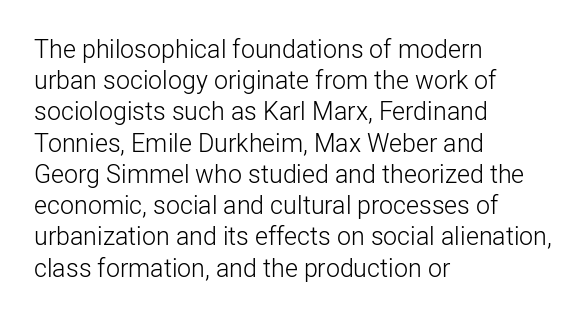
Q: Is the text bold? A: No.
Q: Is the text italic (slanted)? A: No, it is upright.
Q: Is the text underlined? A: No.
Q: How is the paragraph aligned? A: Left-aligned.
Q: Is the spacing between letters normal or unusually wide? A: Normal.
Q: Is the spacing between lines tight, normal or loose? A: Normal.
